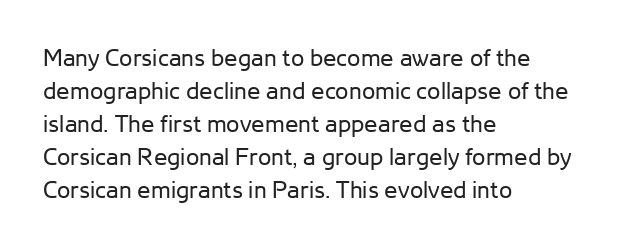
The image shows 24 px text type, upright; set left-aligned, normal line spacing (1.38x), normal letter spacing, not underlined.
